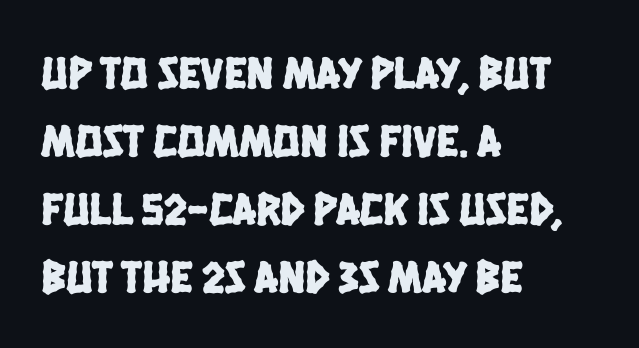
{"serif": "no", "width": "condensed", "stroke_contrast": "low", "x_height": "large", "monospaced": "no", "underline": "no", "align": "left", "line_spacing": "normal", "line_spacing_ratio": 1.48, "letter_spacing": "normal", "letter_spacing_em": 0.0, "glyph_px": 46}
